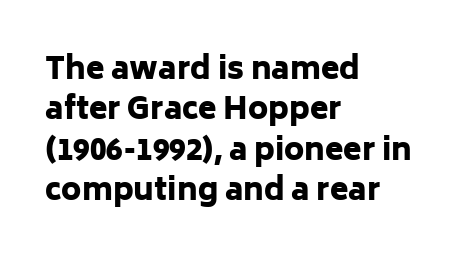
Q: Is the text bold? A: Yes.
Q: Is the text italic (slanted)? A: No, it is upright.
Q: Is the typeface a serif or a sans-serif typeface? A: Sans-serif.
Q: Is the text underlined? A: No.
Q: How is the paragraph aligned? A: Left-aligned.
Q: Is the spacing between letters normal or unusually wide? A: Normal.
Q: Is the spacing between lines tight, normal or loose? A: Normal.
Q: Width (condensed, normal, or wide)? A: Normal.
Q: Stroke contrast? A: Low.
Q: x-height? A: Medium.
Q: Monospaced? A: No.
